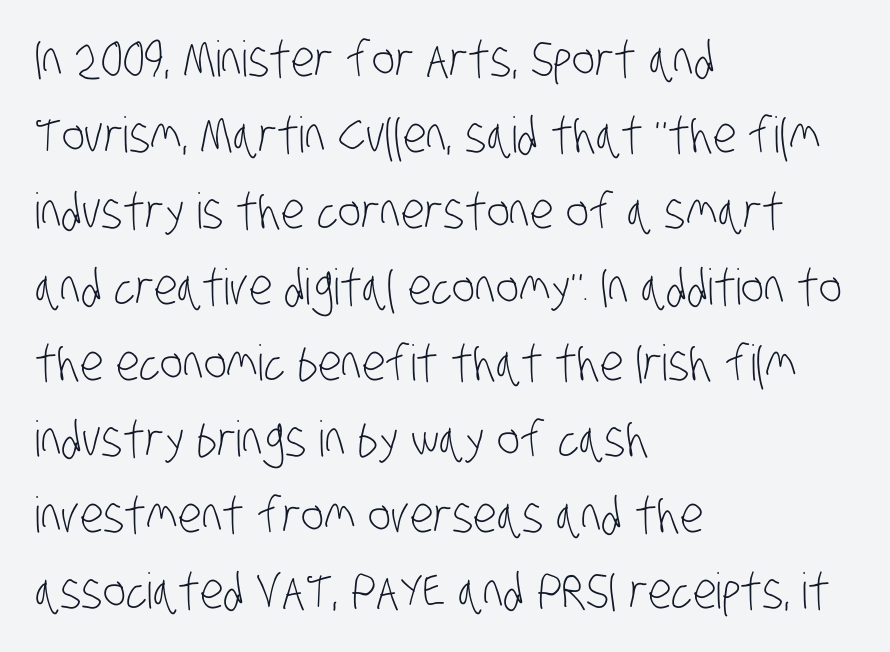
Stroke mass is kept to a normal reading level or below. The font family rendered here belongs to the sans-serif group. Teacher's note: observe the even left margin — that is flush-left alignment. Glyph-to-glyph distance matches everyday printed text. Spacing verdict: proportional, widths tailored to each character.
